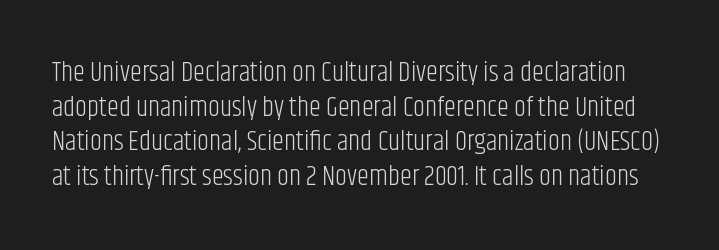
The image shows 27 px text type, upright; set normal line spacing (1.28x), normal letter spacing, not underlined.
